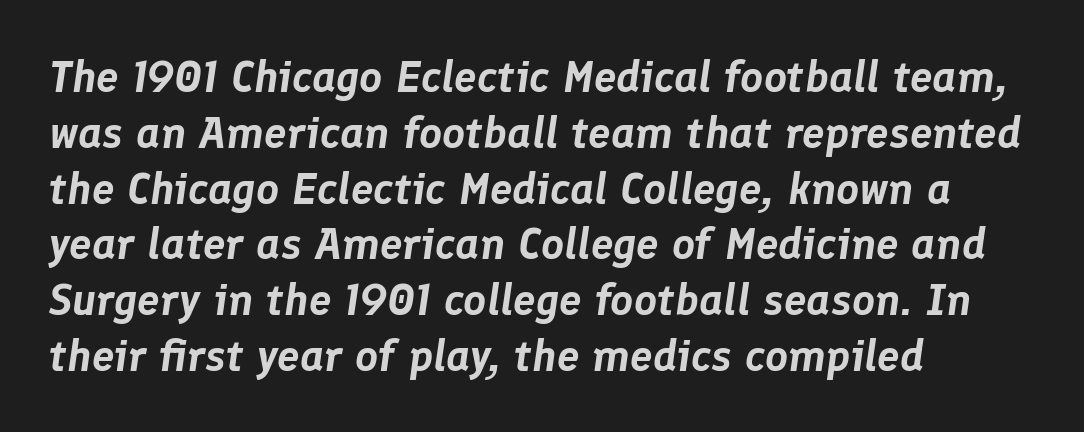
These lines were composed using italics. The area under the type is left untouched. Short note: letters normally spaced. The letters advance in unequal steps, a hallmark of proportional type. Reading down the block, your eye returns to a fixed left position each line.
